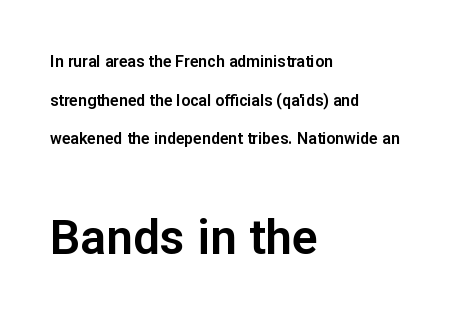
{"serif": "no", "italic": "no", "width": "normal", "stroke_contrast": "low", "x_height": "medium", "monospaced": "no", "underline": "no", "align": "left", "line_spacing": "loose", "line_spacing_ratio": 2.41, "letter_spacing": "normal", "letter_spacing_em": 0.0, "larger_block": "second", "size_ratio": 3.0, "glyph_px": 48}
